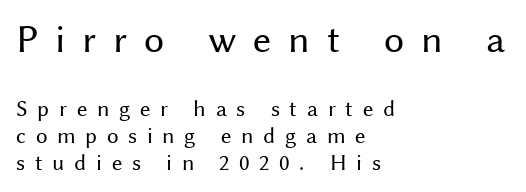
Between these two stacked blocks, the higher one wins on size. Type without underlining. Is this a fixed-width face? No — the glyphs have proportional, varying widths. Teacher's note: observe the even left margin — that is flush-left alignment.
